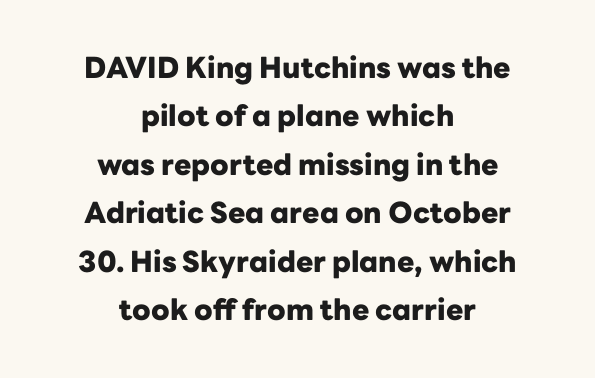
Normally led — the rows are evenly, conventionally spaced. These lines stack symmetrically, like a column narrowing and widening about its center. Does the weight exceed regular? Yes, all the way to bold. Inter-character spacing is left at the font's built-in metrics.
